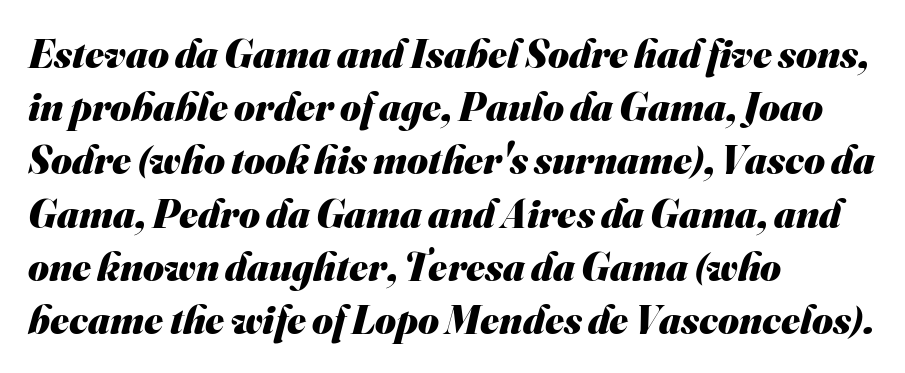
{"serif": "no", "bold": "yes", "weight": "heavy", "width": "normal", "stroke_contrast": "medium", "x_height": "small", "monospaced": "no", "underline": "no", "align": "left", "line_spacing": "normal", "line_spacing_ratio": 1.33, "letter_spacing": "normal", "letter_spacing_em": 0.0, "glyph_px": 40}
